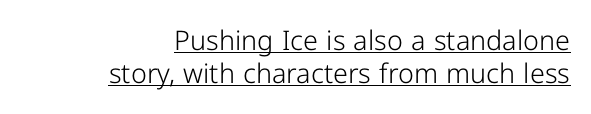
Is there an underline? Yes — a line sits under the letters. Compared with a flush-left layout, this one pins lines to the opposite, right side. Nothing unusual about the tracking: characters are spaced as the font intends. This sample uses an upright cut, with every glyph sitting square on the baseline.
